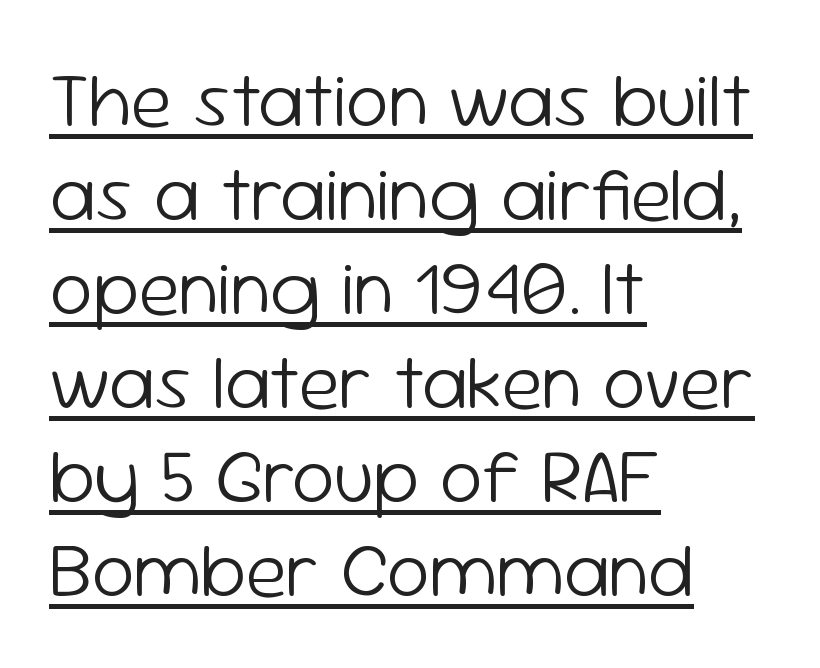
{"serif": "no", "italic": "no", "bold": "no", "weight": "light", "width": "normal", "stroke_contrast": "low", "x_height": "medium", "monospaced": "no", "underline": "yes", "align": "left", "line_spacing_ratio": 1.22, "letter_spacing": "normal", "letter_spacing_em": 0.0, "glyph_px": 77}
